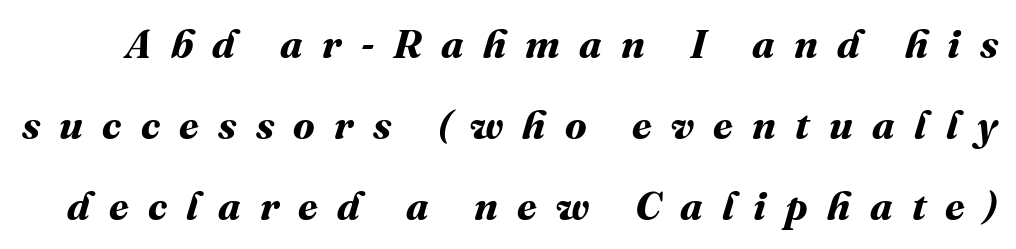
{"bold": "yes", "weight": "bold", "width": "normal", "stroke_contrast": "medium", "x_height": "medium", "monospaced": "no", "underline": "no", "line_spacing": "loose", "line_spacing_ratio": 2.02, "letter_spacing": "wide", "letter_spacing_em": 0.48, "glyph_px": 40}
